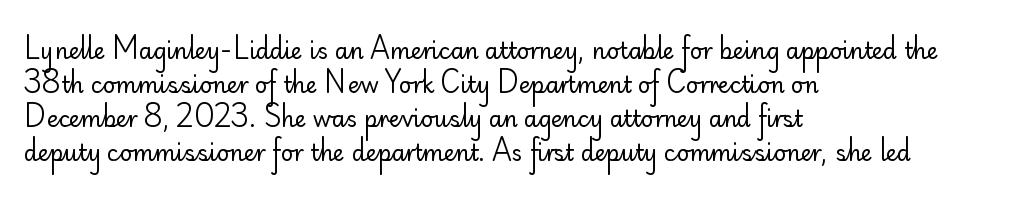
The image shows 22 px text type, upright; set left-aligned, normal line spacing (1.55x), normal letter spacing, not underlined.
